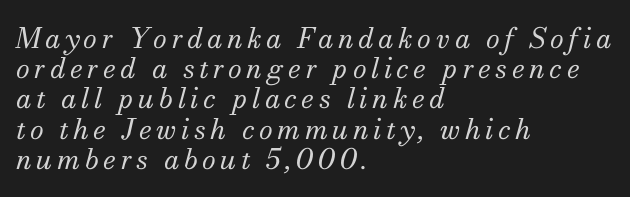
The rag falls on the right side of this text block. Stroke thickness stays within the range of a standard reading face or lighter. The face used here is seriffed, in the tradition of book romans. This rendering features lettering with no underline.
